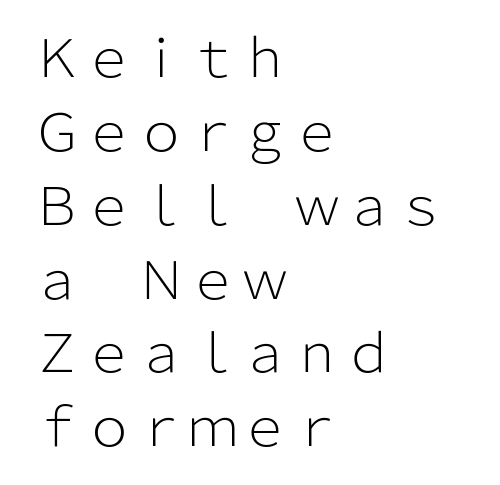
{"serif": "no", "italic": "no", "bold": "no", "weight": "light", "width": "normal", "stroke_contrast": "low", "x_height": "medium", "monospaced": "no", "underline": "no", "align": "left", "line_spacing": "normal", "line_spacing_ratio": 1.42, "letter_spacing": "normal", "letter_spacing_em": 0.0, "glyph_px": 52}
